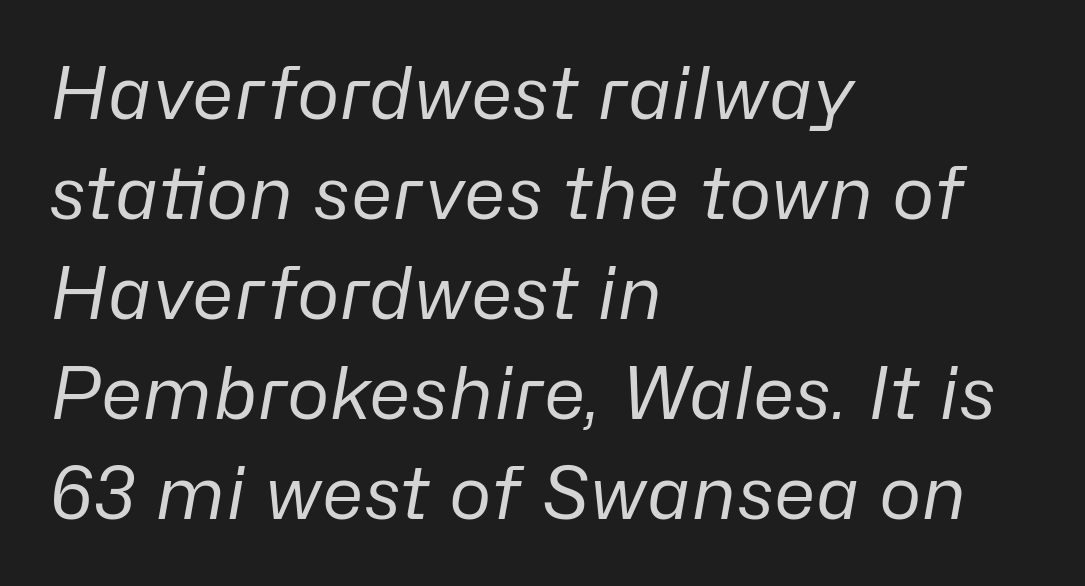
{"italic": "yes", "lean": "right", "slant_degrees": 10, "bold": "no", "weight": "regular", "width": "normal", "stroke_contrast": "low", "x_height": "medium", "monospaced": "no", "underline": "no", "align": "left", "line_spacing": "normal", "line_spacing_ratio": 1.39, "letter_spacing": "normal", "letter_spacing_em": 0.0, "glyph_px": 72}
